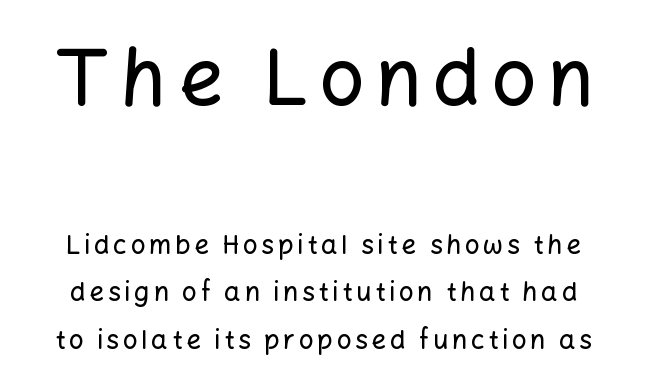
{"serif": "no", "italic": "no", "width": "normal", "stroke_contrast": "low", "x_height": "medium", "monospaced": "no", "underline": "no", "align": "center", "line_spacing_ratio": 1.82, "larger_block": "first", "size_ratio": 3.04, "glyph_px": 79}
